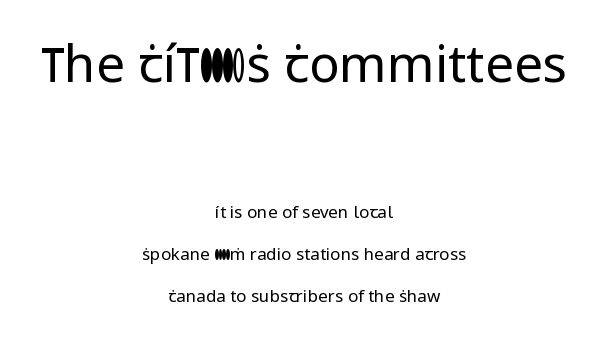
The image shows 51 px regular-weight sans-serif type, upright; set centered, loose line spacing (2.46x), normal letter spacing, not underlined; the first (top) block is 3.0x larger; low stroke contrast and a medium x-height.
